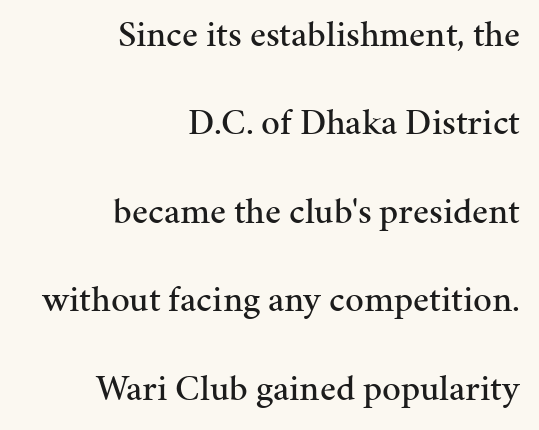
Think of a printed novel: that variable character pitch is what you see here. Glyph-to-glyph distance matches everyday printed text. The lettering holds an erect, upright posture throughout. The letters carry serifs — small finishing strokes at the ends of their stems.
